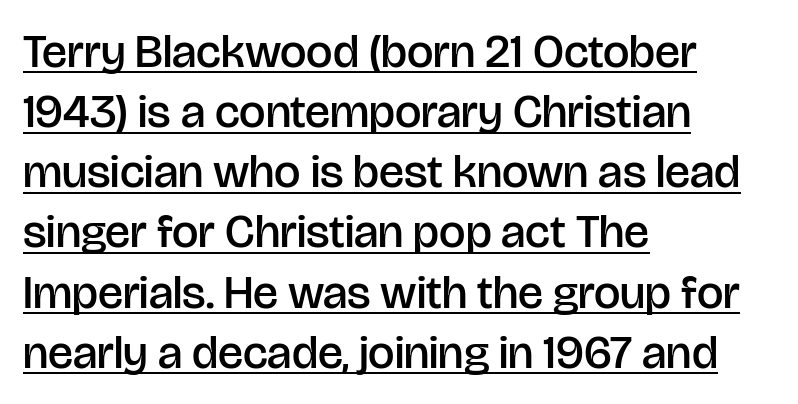
The image shows 47 px semibold sans-serif type, upright; set left-aligned, normal line spacing (1.28x), normal letter spacing, underlined; low stroke contrast and a large x-height.
